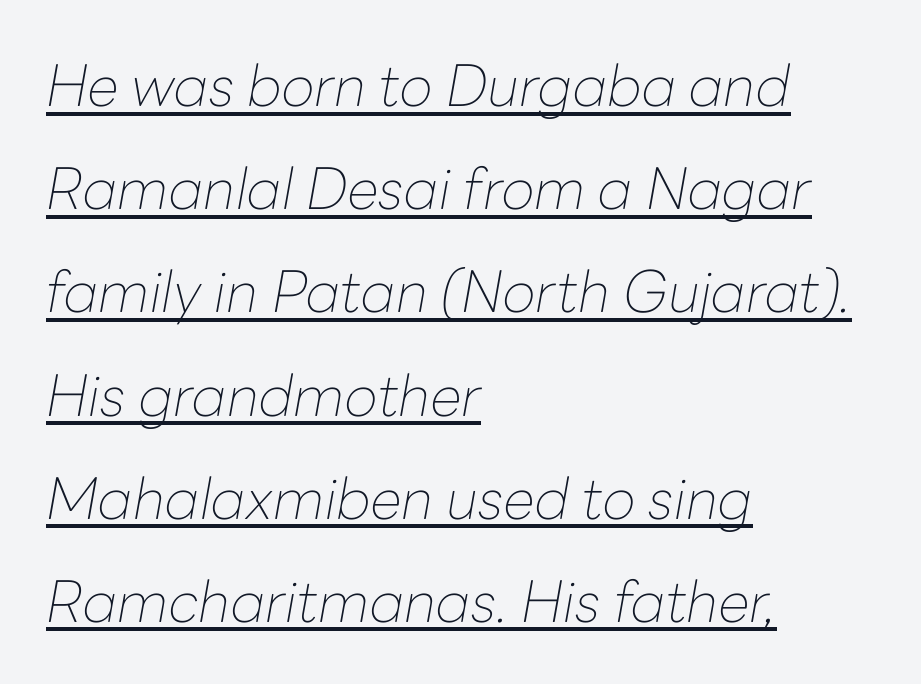
The image shows 57 px thin type, italic (leaning right); set left-aligned, line spacing 1.81x, normal letter spacing, underlined; low stroke contrast and a medium x-height.
